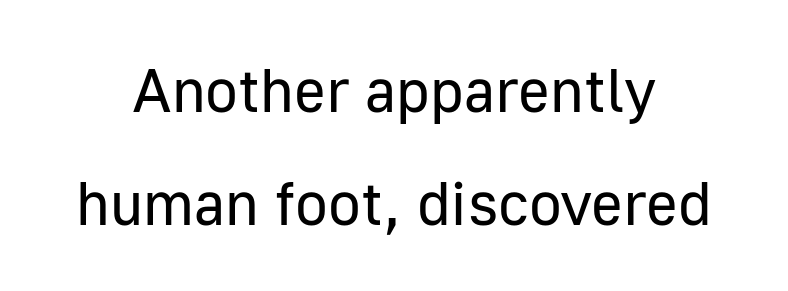
Looks like regular typesetting: each glyph gets only the width it needs. The lettering stays uniformly vertical, giving the passage a roman look. The rendering shows plain stroke endings on the letterforms — a sans-serif design. Quick note: underline off. The weight tops out at a normal text grade. The lines in this sample share a center point and differ in where they start and stop.
